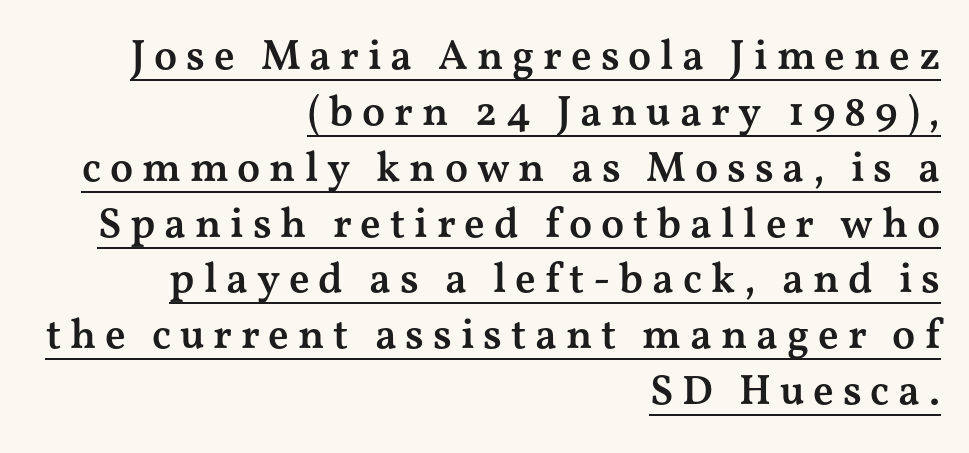
The image shows 42 px semibold, wide serif type, upright; set right-aligned, normal line spacing (1.33x), unusually wide letter spacing (+0.21 em), underlined; medium stroke contrast and a medium x-height.
